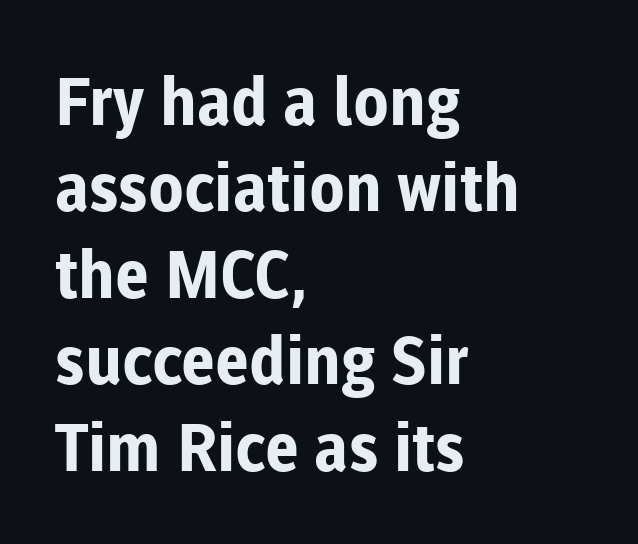
{"serif": "no", "italic": "no", "bold": "yes", "weight": "bold", "width": "normal", "stroke_contrast": "low", "x_height": "medium", "monospaced": "no", "underline": "no", "align": "left", "line_spacing": "normal", "line_spacing_ratio": 1.31, "letter_spacing": "normal", "letter_spacing_em": 0.0, "glyph_px": 66}
